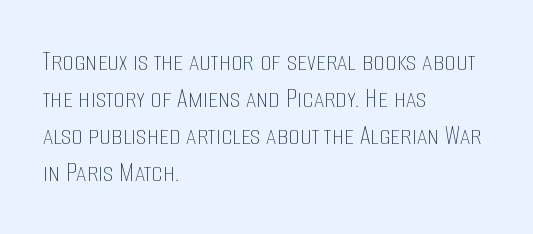
Q: Is the text bold? A: No.
Q: Is the text italic (slanted)? A: No, it is upright.
Q: Is the text underlined? A: No.
Q: How is the paragraph aligned? A: Left-aligned.
Q: Is the spacing between letters normal or unusually wide? A: Normal.
Q: Is the spacing between lines tight, normal or loose? A: Normal.
Q: Width (condensed, normal, or wide)? A: Condensed.
Q: Stroke contrast? A: Low.
Q: x-height? A: Large.
Q: Monospaced? A: No.
